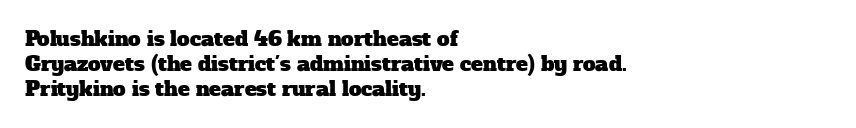
Q: Is the text underlined? A: No.
Q: How is the paragraph aligned? A: Left-aligned.
Q: Is the spacing between letters normal or unusually wide? A: Normal.
